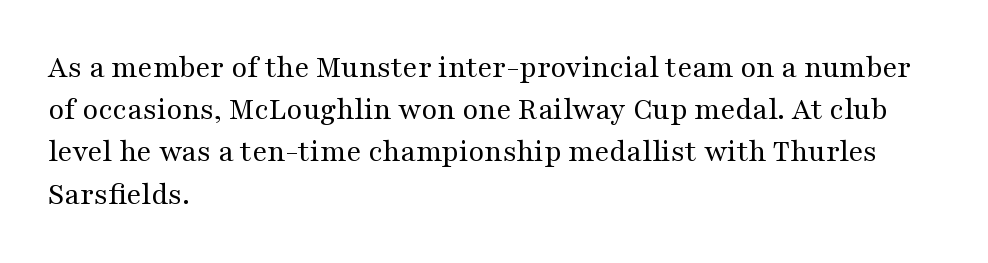
{"serif": "yes", "italic": "no", "bold": "no", "weight": "regular", "width": "wide", "stroke_contrast": "medium", "x_height": "medium", "monospaced": "no", "underline": "no", "align": "left", "line_spacing": "normal", "line_spacing_ratio": 1.32, "letter_spacing": "normal", "letter_spacing_em": 0.0, "glyph_px": 32}
